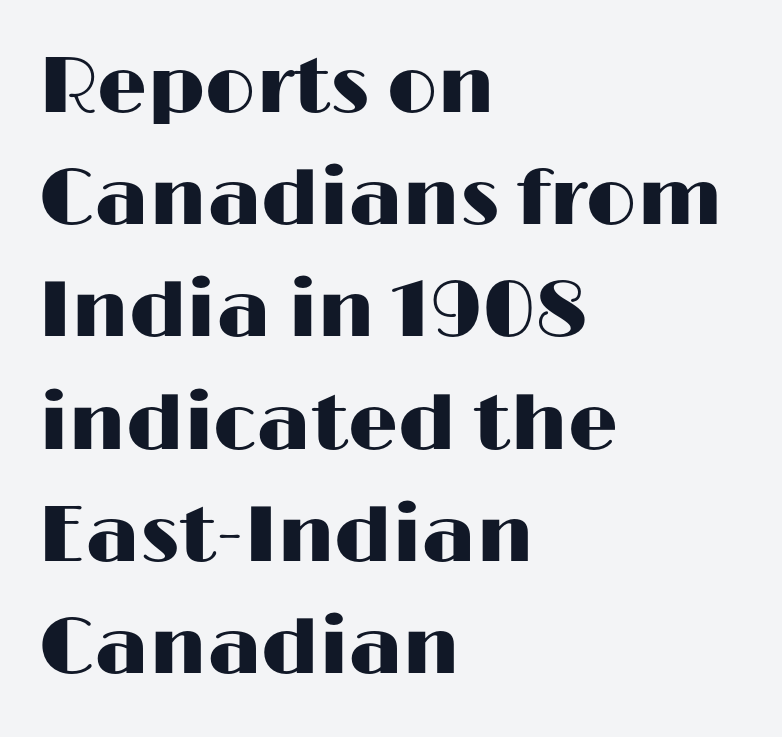
{"serif": "no", "italic": "no", "width": "wide", "stroke_contrast": "high", "x_height": "medium", "monospaced": "no", "underline": "no", "align": "left", "line_spacing": "normal", "line_spacing_ratio": 1.42, "letter_spacing": "normal", "letter_spacing_em": 0.0, "glyph_px": 79}
